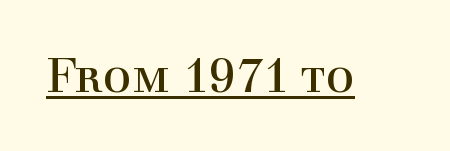
Q: Is the text bold? A: No.
Q: Is the text italic (slanted)? A: No, it is upright.
Q: Is the typeface a serif or a sans-serif typeface? A: Serif.
Q: Is the text underlined? A: Yes.
Q: Is the spacing between letters normal or unusually wide? A: Normal.
Q: Width (condensed, normal, or wide)? A: Normal.
Q: x-height? A: Medium.
Q: Monospaced? A: No.
